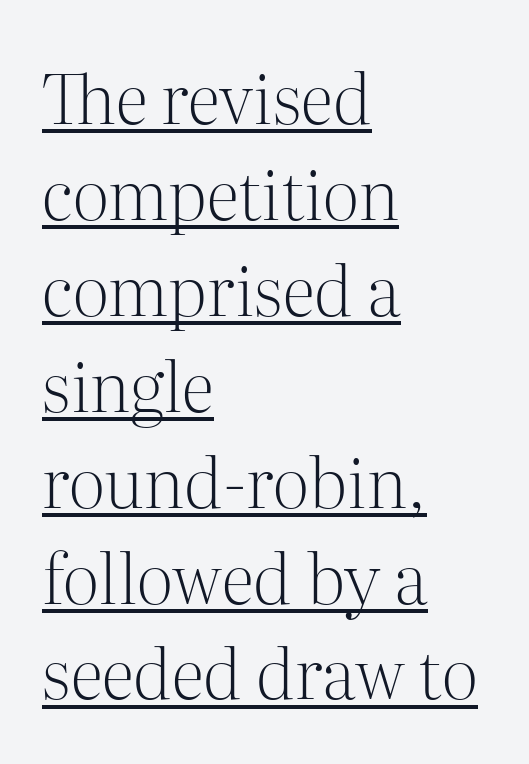
The image shows 69 px light serif type, upright; set left-aligned, normal line spacing (1.39x), normal letter spacing, underlined; medium stroke contrast and a medium x-height.
